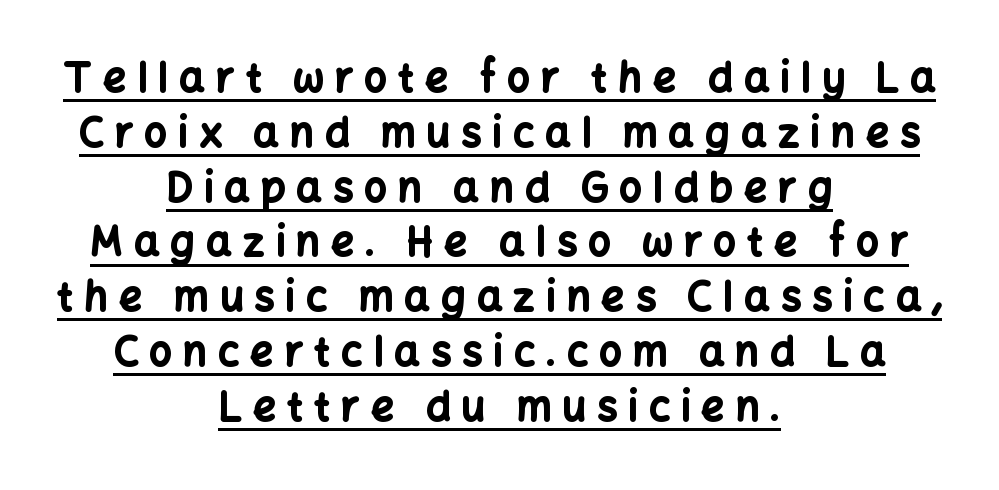
The image shows 40 px bold sans-serif type, upright; set centered, normal line spacing (1.37x), unusually wide letter spacing (+0.28 em), underlined; low stroke contrast and a medium x-height.
